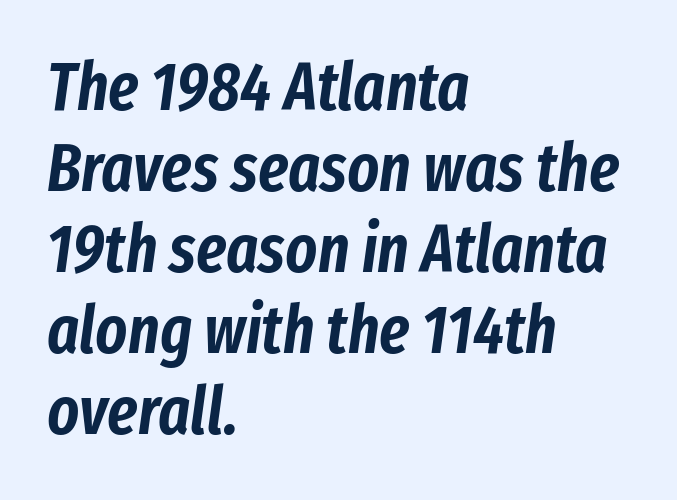
Q: Is the text italic (slanted)? A: Yes, it leans right by about 8 degrees.
Q: Is the text underlined? A: No.
Q: How is the paragraph aligned? A: Left-aligned.
Q: Is the spacing between letters normal or unusually wide? A: Normal.
Q: Width (condensed, normal, or wide)? A: Condensed.
Q: Stroke contrast? A: Low.
Q: x-height? A: Medium.
Q: Monospaced? A: No.
